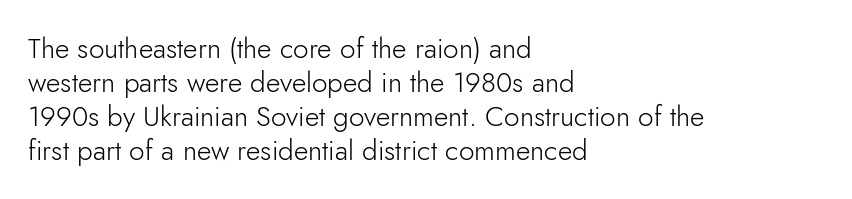
{"serif": "no", "italic": "no", "bold": "no", "weight": "light", "width": "normal", "stroke_contrast": "low", "x_height": "small", "monospaced": "no", "underline": "no", "align": "left", "line_spacing_ratio": 1.21, "letter_spacing": "normal", "letter_spacing_em": 0.0, "glyph_px": 28}
